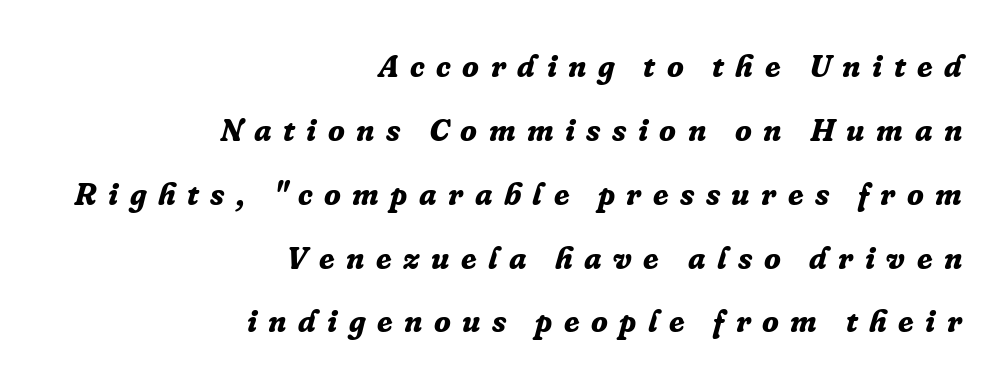
Q: Is the text bold? A: Yes.
Q: Is the text italic (slanted)? A: Yes, it leans right by about 16 degrees.
Q: Is the typeface a serif or a sans-serif typeface? A: Serif.
Q: Is the text underlined? A: No.
Q: How is the paragraph aligned? A: Right-aligned.
Q: Is the spacing between letters normal or unusually wide? A: Unusually wide.
Q: Is the spacing between lines tight, normal or loose? A: Loose.
Q: Width (condensed, normal, or wide)? A: Normal.
Q: Stroke contrast? A: Low.
Q: x-height? A: Medium.
Q: Monospaced? A: No.
